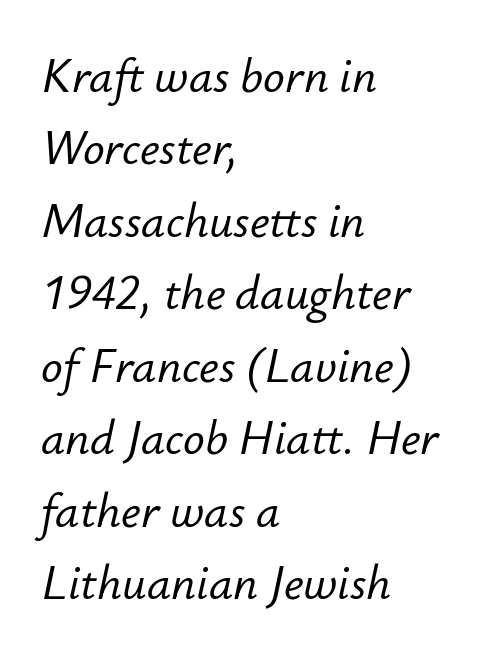
Q: Is the text italic (slanted)? A: Yes, it leans right by about 12 degrees.
Q: Is the text underlined? A: No.
Q: How is the paragraph aligned? A: Left-aligned.
Q: Is the spacing between letters normal or unusually wide? A: Normal.
Q: Is the spacing between lines tight, normal or loose? A: Normal.
Q: Width (condensed, normal, or wide)? A: Normal.
Q: Stroke contrast? A: Low.
Q: x-height? A: Small.
Q: Monospaced? A: No.
